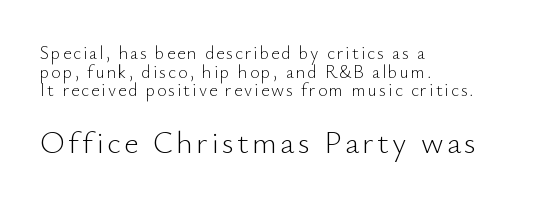
Q: Is the text bold? A: No.
Q: Is the text italic (slanted)? A: No, it is upright.
Q: Is the typeface a serif or a sans-serif typeface? A: Sans-serif.
Q: Is the text underlined? A: No.
Q: How is the paragraph aligned? A: Left-aligned.
Q: Is the spacing between lines tight, normal or loose? A: Tight.
Q: Which block of text is set in a larger size, the first (top) or the second (bottom)? A: The second (bottom) one.
Q: Width (condensed, normal, or wide)? A: Normal.
Q: Stroke contrast? A: Low.
Q: x-height? A: Small.
Q: Monospaced? A: No.
